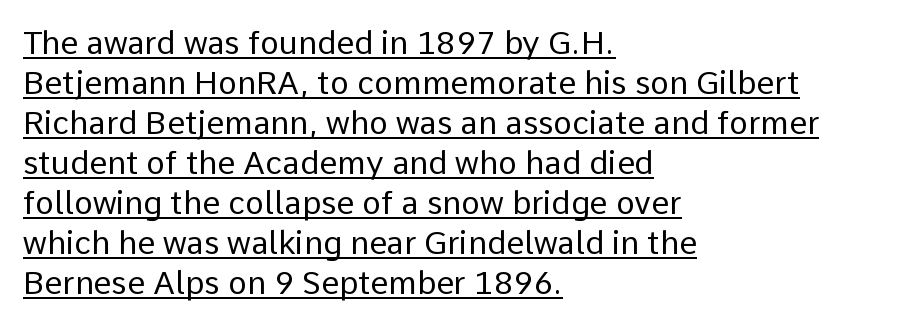
Caption: standard tracking, unaltered. Is this a fixed-width face? No — the glyphs have proportional, varying widths. Grotesque or geometric, the face here clearly has no serifs. Heft: none added — not bold.
